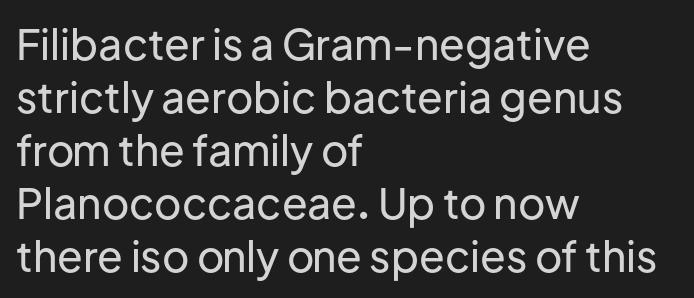
The image shows 42 px sans-serif type, upright; set left-aligned, normal line spacing (1.26x), normal letter spacing, not underlined; low stroke contrast and a medium x-height.
